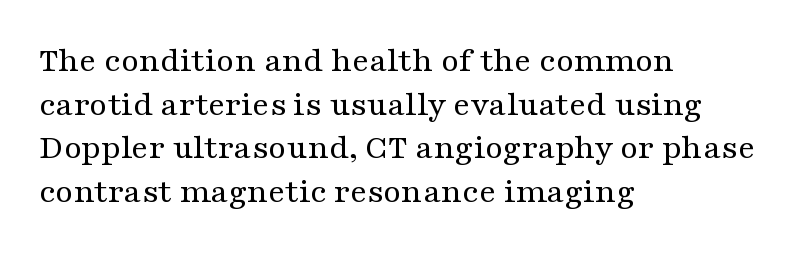
{"serif": "yes", "italic": "no", "bold": "no", "weight": "regular", "width": "wide", "stroke_contrast": "medium", "x_height": "medium", "monospaced": "no", "underline": "no", "align": "left", "line_spacing_ratio": 1.21, "letter_spacing": "normal", "letter_spacing_em": 0.0, "glyph_px": 36}
